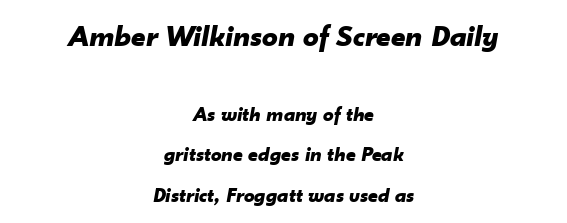
Standard letterfit; no display-style spreading of the glyphs. The passage shown is emphatically bold. The gap between lines stays unmarked. Looks like regular typesetting: each glyph gets only the width it needs. A student would call this center alignment; a typographer would say set centered.
